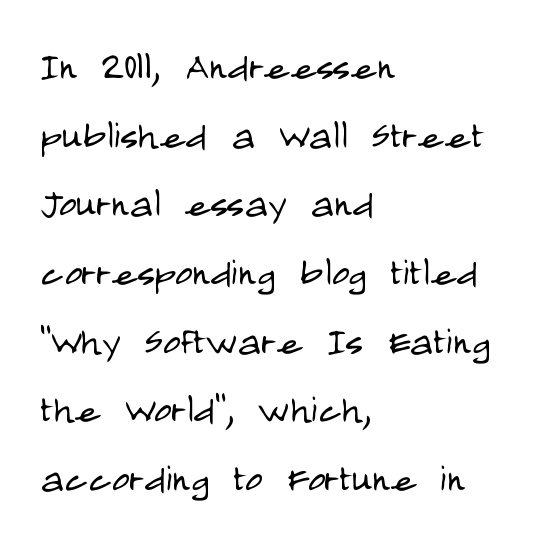
Q: Is the text bold? A: No.
Q: Is the text italic (slanted)? A: No, it is upright.
Q: Is the typeface a serif or a sans-serif typeface? A: Sans-serif.
Q: Is the text underlined? A: No.
Q: How is the paragraph aligned? A: Left-aligned.
Q: Is the spacing between letters normal or unusually wide? A: Normal.
Q: Is the spacing between lines tight, normal or loose? A: Normal.
Q: Width (condensed, normal, or wide)? A: Condensed.
Q: Stroke contrast? A: Low.
Q: x-height? A: Large.
Q: Monospaced? A: No.
